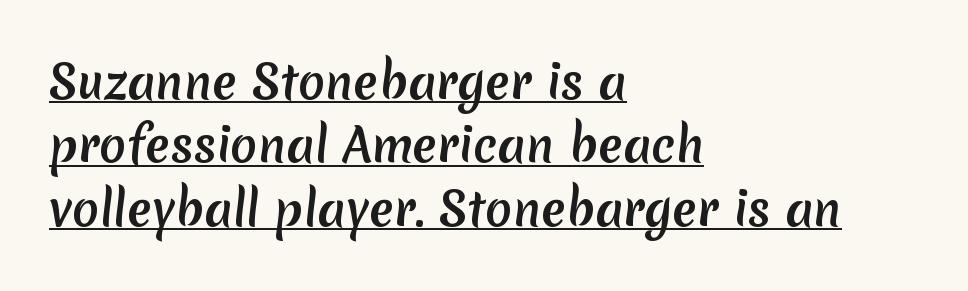
{"serif": "no", "width": "normal", "stroke_contrast": "medium", "x_height": "medium", "monospaced": "no", "underline": "yes", "align": "left", "line_spacing": "normal", "line_spacing_ratio": 1.41, "letter_spacing": "normal", "letter_spacing_em": 0.0, "glyph_px": 45}
